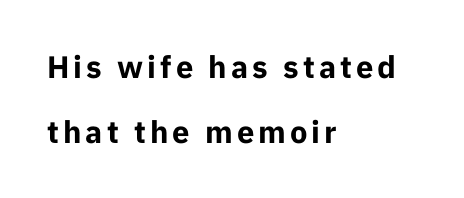
The setting favours the left margin, as ordinary paragraphs usually do. Is the type bold? Yes — the strokes are clearly thick and heavy. The letters advance in unequal steps, a hallmark of proportional type. Serifs: no, the terminals of the letterforms are clean.
